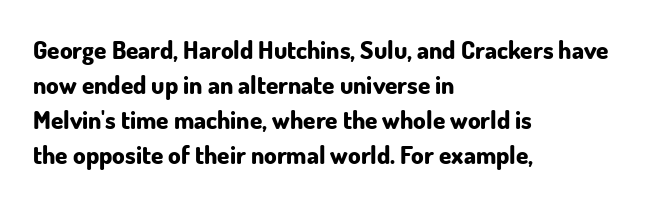
The image shows 25 px bold type, upright; set left-aligned, normal line spacing (1.4x), normal letter spacing, not underlined.
